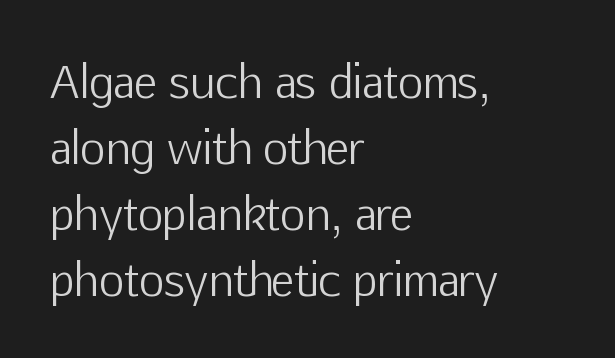
The image shows 44 px light sans-serif type, upright; set left-aligned, normal line spacing (1.5x), normal letter spacing, not underlined; low stroke contrast and a medium x-height.
